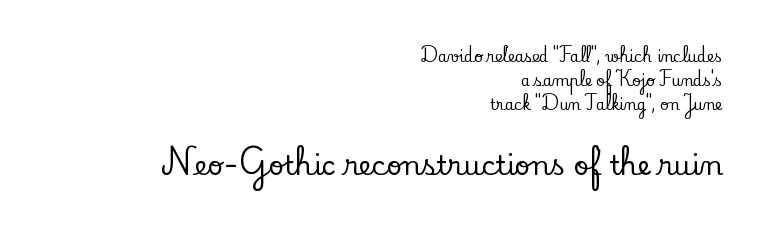
Q: Is the text italic (slanted)? A: No, it is upright.
Q: Is the text underlined? A: No.
Q: How is the paragraph aligned? A: Right-aligned.
Q: Is the spacing between letters normal or unusually wide? A: Normal.
Q: Is the spacing between lines tight, normal or loose? A: Normal.
Q: Which block of text is set in a larger size, the first (top) or the second (bottom)? A: The second (bottom) one.
